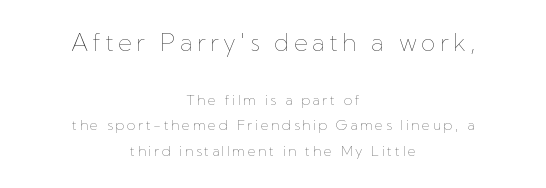
Notice how the stems are strictly vertical — no italics here. Just letters on the line, the space beneath them empty. Where is the straight margin? There isn't one; the lines are centered. The earlier block is typeset at a bigger size than the later block. The weight tops out at a normal text grade.
